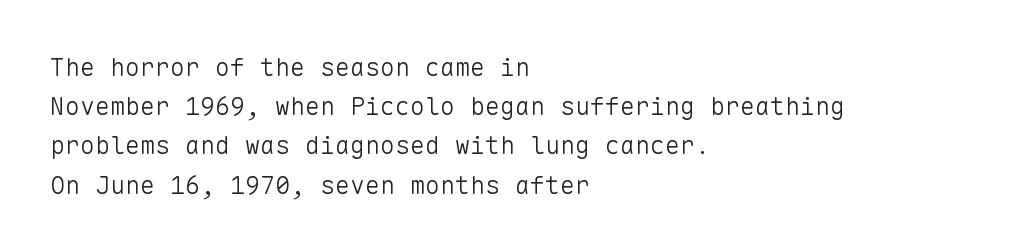
Is this a heavy cut? Hardly; it is regular or lighter. In CSS terms this would be text-align: left. Words appear dense and cohesive because spacing is normal. The gap between lines stays unmarked. Reading down the column, the eye jumps a familiar distance to each next line. This is roman type, the default non-slanted kind.
